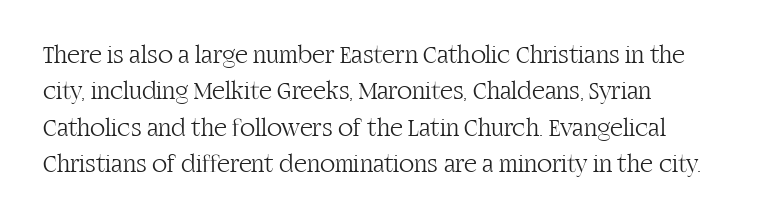
Q: Is the text bold? A: No.
Q: Is the text italic (slanted)? A: No, it is upright.
Q: Is the text underlined? A: No.
Q: How is the paragraph aligned? A: Left-aligned.
Q: Is the spacing between letters normal or unusually wide? A: Normal.
Q: Is the spacing between lines tight, normal or loose? A: Normal.
